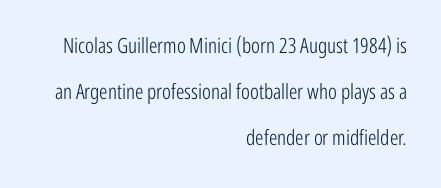
Q: Is the text bold? A: No.
Q: Is the text italic (slanted)? A: No, it is upright.
Q: Is the text underlined? A: No.
Q: How is the paragraph aligned? A: Right-aligned.
Q: Is the spacing between letters normal or unusually wide? A: Normal.
Q: Is the spacing between lines tight, normal or loose? A: Loose.
